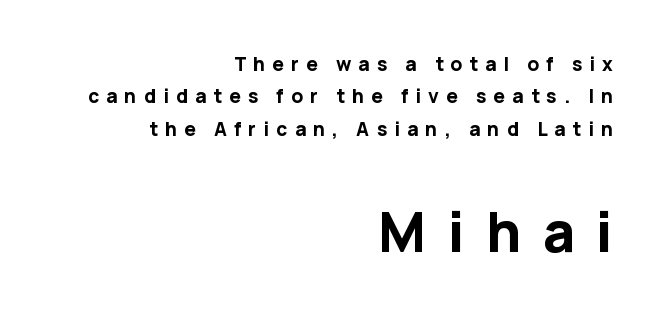
Q: Is the text bold? A: Yes.
Q: Is the text italic (slanted)? A: No, it is upright.
Q: Is the typeface a serif or a sans-serif typeface? A: Sans-serif.
Q: Is the text underlined? A: No.
Q: How is the paragraph aligned? A: Right-aligned.
Q: Is the spacing between letters normal or unusually wide? A: Unusually wide.
Q: Which block of text is set in a larger size, the first (top) or the second (bottom)? A: The second (bottom) one.
Q: Width (condensed, normal, or wide)? A: Normal.
Q: Stroke contrast? A: Low.
Q: x-height? A: Medium.
Q: Monospaced? A: No.
